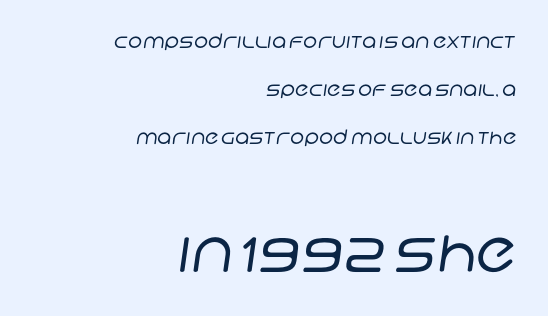
Layout note: lines flush right. Does the type have serifs? No, each stem ends abruptly. Words appear dense and cohesive because spacing is normal. Vertical stems look standard width or narrower in stroke.
